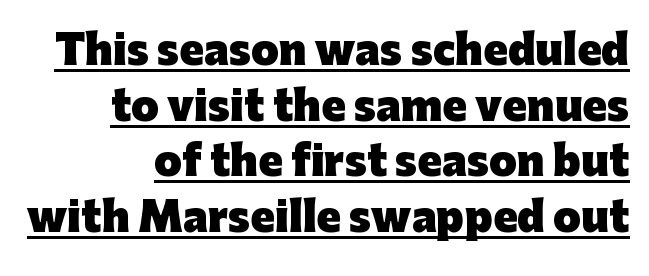
{"serif": "no", "italic": "no", "bold": "yes", "weight": "heavy", "width": "normal", "stroke_contrast": "low", "x_height": "medium", "monospaced": "no", "underline": "yes", "align": "right", "line_spacing": "normal", "line_spacing_ratio": 1.39, "letter_spacing": "normal", "letter_spacing_em": 0.0, "glyph_px": 40}
